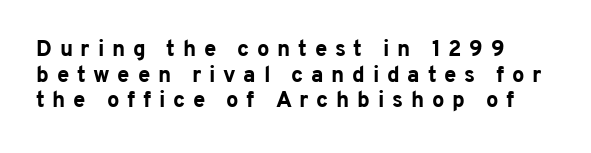
Q: Is the text bold? A: Yes.
Q: Is the text italic (slanted)? A: No, it is upright.
Q: Is the text underlined? A: No.
Q: Is the spacing between letters normal or unusually wide? A: Unusually wide.
